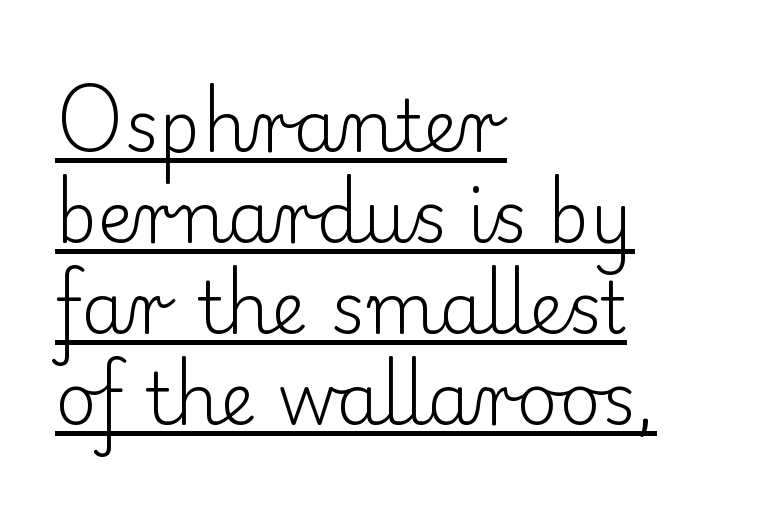
Each line starts at the same left margin while the right side varies. The rendering keeps characters at their native spacing. The string is rendered with underlining switched on. Weight class: somewhere from thin through regular. Spacing verdict: proportional, widths tailored to each character.
